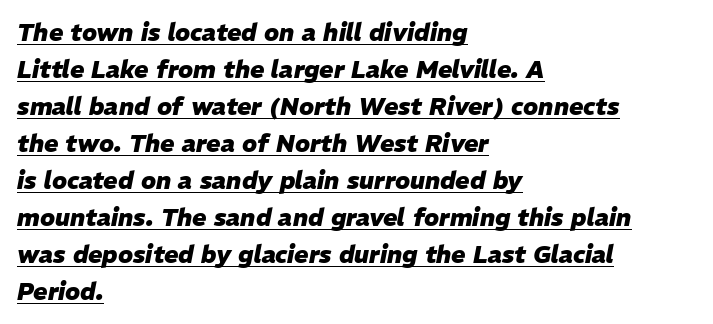
Q: Is the text bold? A: Yes.
Q: Is the text italic (slanted)? A: Yes, it leans right by about 11 degrees.
Q: Is the text underlined? A: Yes.
Q: How is the paragraph aligned? A: Left-aligned.
Q: Is the spacing between letters normal or unusually wide? A: Normal.
Q: Is the spacing between lines tight, normal or loose? A: Normal.
